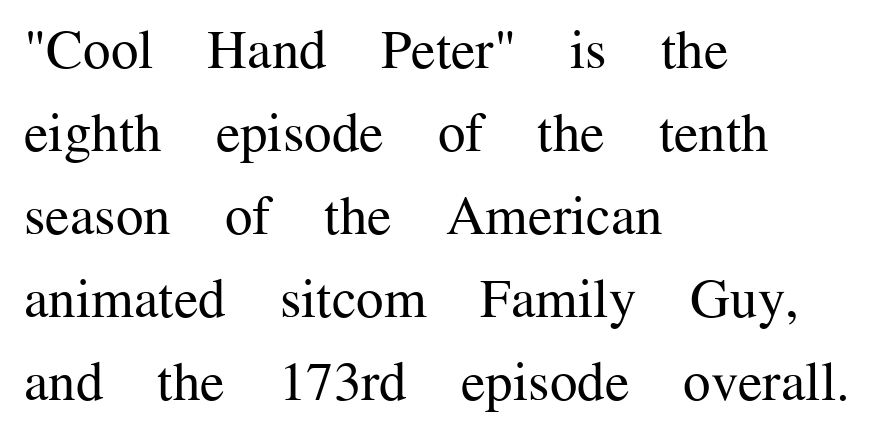
Q: Is the text bold? A: No.
Q: Is the text italic (slanted)? A: No, it is upright.
Q: Is the typeface a serif or a sans-serif typeface? A: Serif.
Q: Is the text underlined? A: No.
Q: How is the paragraph aligned? A: Left-aligned.
Q: Is the spacing between letters normal or unusually wide? A: Normal.
Q: Is the spacing between lines tight, normal or loose? A: Normal.
Q: Width (condensed, normal, or wide)? A: Normal.
Q: Stroke contrast? A: Medium.
Q: x-height? A: Medium.
Q: Monospaced? A: No.
